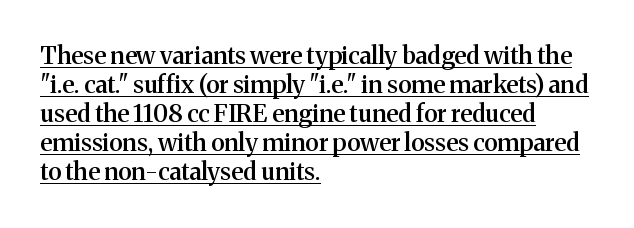
Q: Is the text bold? A: Semi-bold.
Q: Is the text italic (slanted)? A: No, it is upright.
Q: Is the text underlined? A: Yes.
Q: How is the paragraph aligned? A: Left-aligned.
Q: Is the spacing between letters normal or unusually wide? A: Normal.
